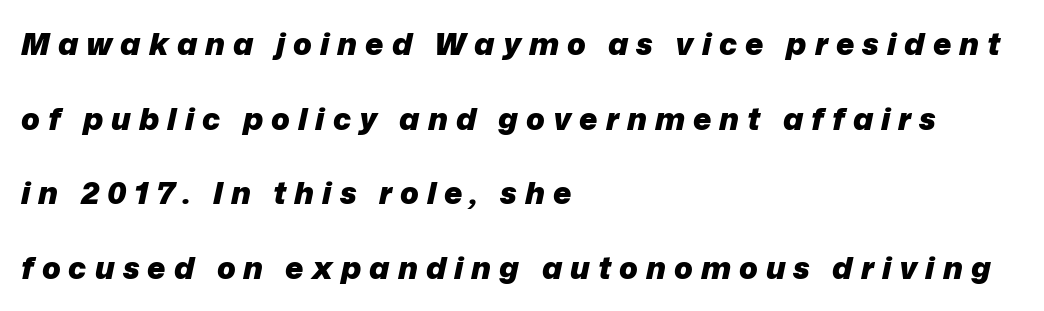
In terms of weight, the rendering is a true, heavy bold. One-word summary of the alignment: left. These lines are rendered in a variable-pitch font. Notice the wide empty band between every row — that's loose leading. A typesetter would mark this as italic.
